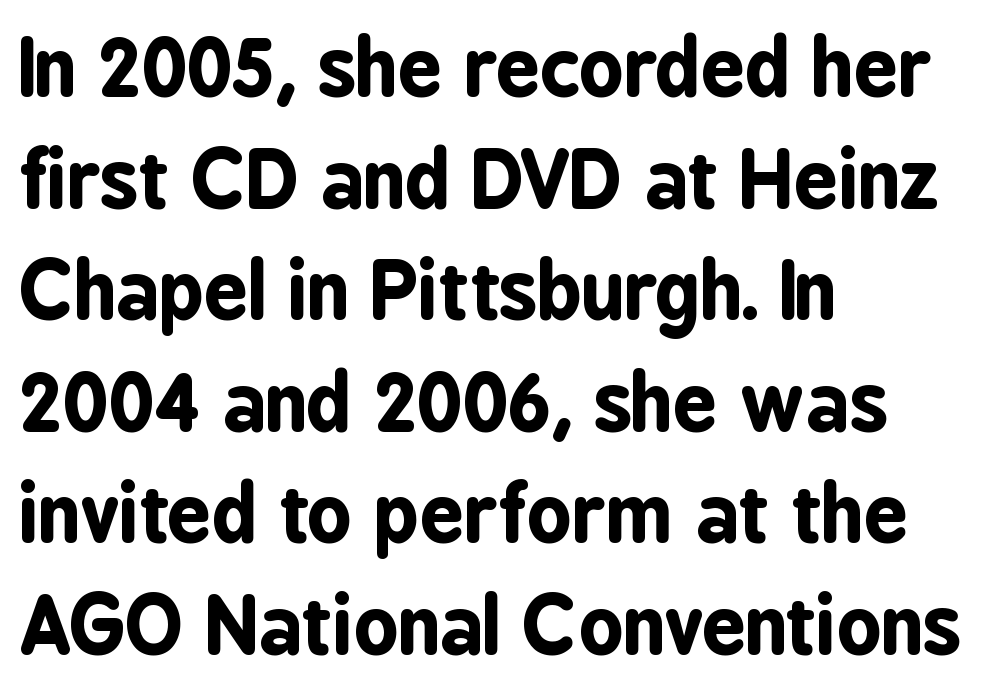
The image shows 78 px bold, condensed sans-serif type, upright; set left-aligned, normal line spacing (1.43x), normal letter spacing, not underlined; low stroke contrast and a medium x-height.
